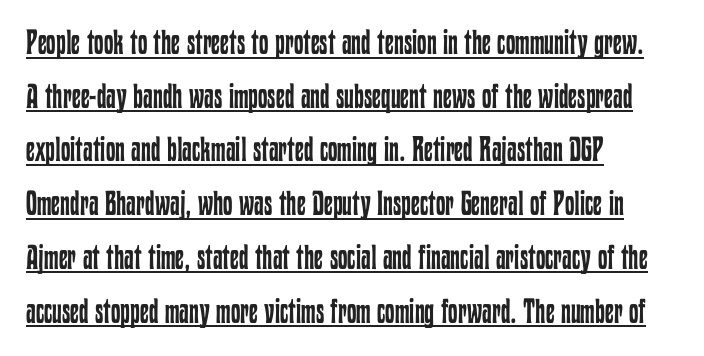
The image shows 34 px regular-weight, condensed type, upright; set left-aligned, normal line spacing (1.58x), normal letter spacing, underlined; low stroke contrast and a medium x-height.
